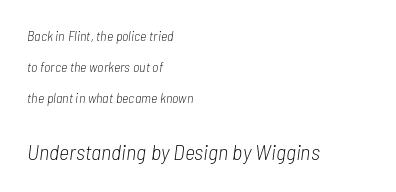
The image shows 22 px text type, italic (leaning right); set left-aligned, loose line spacing (2.22x), normal letter spacing, not underlined; the second (bottom) block is 1.57x larger.
